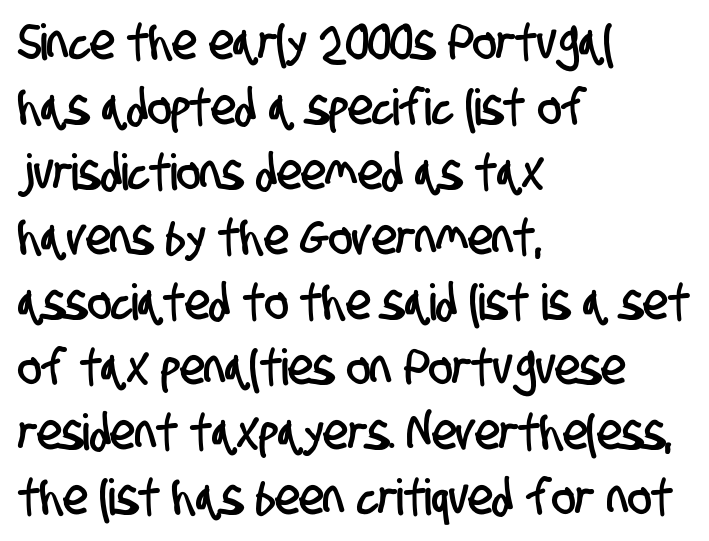
Q: Is the typeface a serif or a sans-serif typeface? A: Sans-serif.
Q: Is the text underlined? A: No.
Q: How is the paragraph aligned? A: Left-aligned.
Q: Is the spacing between letters normal or unusually wide? A: Normal.
Q: Is the spacing between lines tight, normal or loose? A: Normal.
Q: Width (condensed, normal, or wide)? A: Condensed.
Q: Stroke contrast? A: Low.
Q: x-height? A: Large.
Q: Monospaced? A: No.
